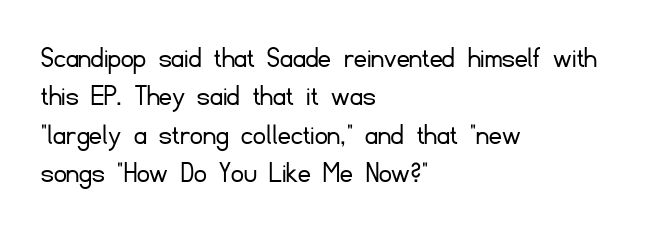
The type family on display is of the sans-serif kind. You could not count columns in this text — the font is proportionally spaced. The typography opts for an upright posture over an oblique one. The space beneath each line is pristine and unruled.
